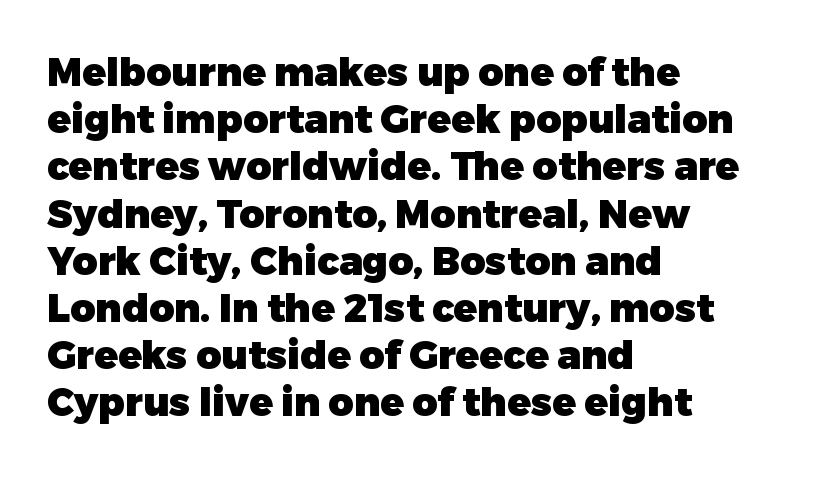
{"serif": "no", "italic": "no", "bold": "yes", "weight": "heavy", "width": "normal", "stroke_contrast": "low", "x_height": "medium", "monospaced": "no", "underline": "no", "align": "left", "line_spacing_ratio": 1.21, "letter_spacing": "normal", "letter_spacing_em": 0.0, "glyph_px": 39}
